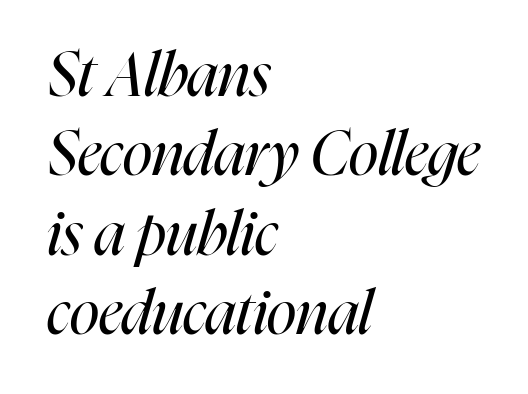
Words appear dense and cohesive because spacing is normal. An italicized treatment has been applied to the whole sample. Summary of vertical rhythm: regular, with standard interline spacing. The face used here is proportionally spaced, like ordinary book or web type. The setting favours the left margin, as ordinary paragraphs usually do. Beneath every word, the page is bare.
